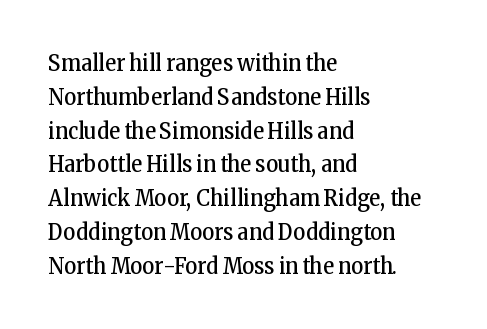
{"italic": "no", "bold": "no", "underline": "no", "align": "left", "line_spacing": "normal", "line_spacing_ratio": 1.47, "letter_spacing": "normal", "letter_spacing_em": 0.0, "glyph_px": 23}
